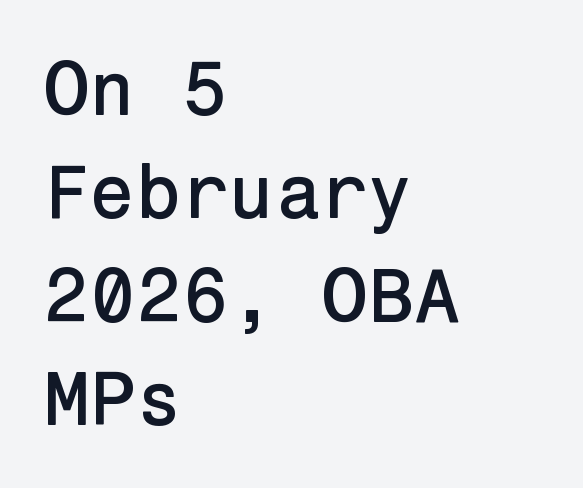
Q: Is the text italic (slanted)? A: No, it is upright.
Q: Is the typeface a serif or a sans-serif typeface? A: Sans-serif.
Q: Is the text underlined? A: No.
Q: How is the paragraph aligned? A: Left-aligned.
Q: Is the spacing between letters normal or unusually wide? A: Normal.
Q: Is the spacing between lines tight, normal or loose? A: Normal.
Q: Width (condensed, normal, or wide)? A: Normal.
Q: Stroke contrast? A: Low.
Q: x-height? A: Medium.
